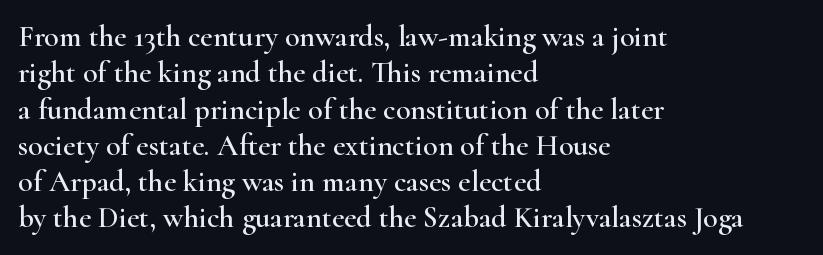
{"serif": "yes", "italic": "no", "width": "wide", "stroke_contrast": "high", "x_height": "small", "monospaced": "no", "underline": "no", "align": "left", "line_spacing_ratio": 1.21, "letter_spacing": "normal", "letter_spacing_em": 0.0, "glyph_px": 30}
